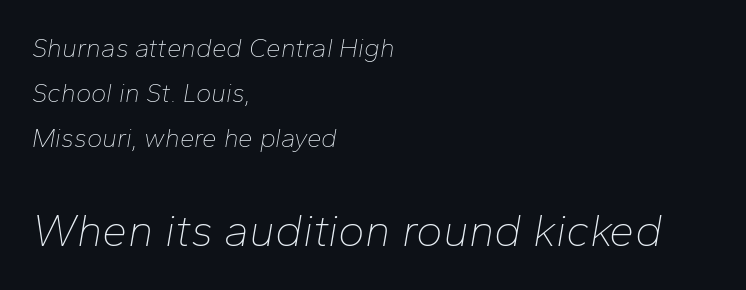
{"italic": "yes", "lean": "right", "slant_degrees": 10, "bold": "no", "weight": "thin", "width": "normal", "stroke_contrast": "low", "x_height": "medium", "monospaced": "no", "underline": "no", "align": "left", "line_spacing_ratio": 1.73, "letter_spacing": "normal", "letter_spacing_em": 0.0, "larger_block": "second", "size_ratio": 1.73, "glyph_px": 45}
